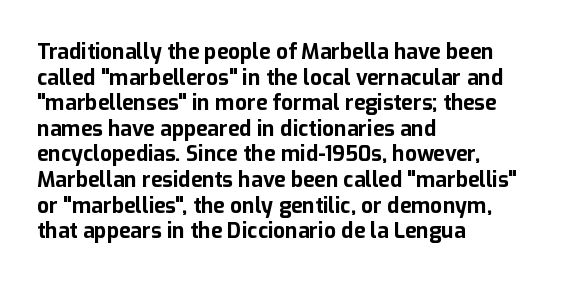
Is there any slant? The stems are plumb. The zone under the glyphs is completely vacant. Caption: bold face, heavy strokes. Each word holds together tightly as a unit, with standard inter-letter gaps. Does the copy run flush right? No — it runs flush left.
